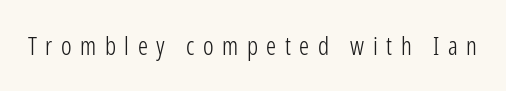
Q: Is the text bold? A: No.
Q: Is the text italic (slanted)? A: No, it is upright.
Q: Is the text underlined? A: No.
Q: Is the spacing between letters normal or unusually wide? A: Unusually wide.
